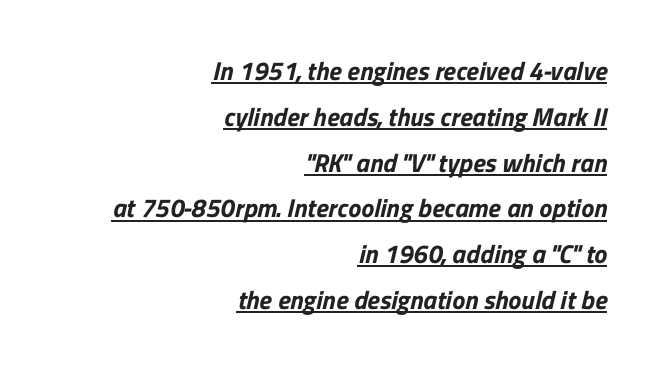
In designer terms, the underline attribute is active on this setting. Typeset ragged left — the right edge is the straight one. Short note: letters normally spaced.
